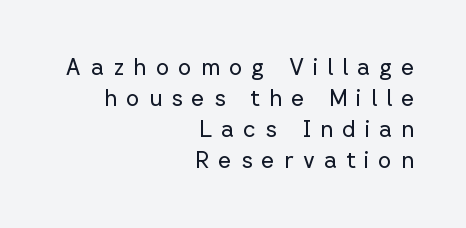
{"italic": "no", "bold": "no", "underline": "no", "align": "right", "line_spacing": "normal", "line_spacing_ratio": 1.35, "letter_spacing": "wide", "letter_spacing_em": 0.4, "glyph_px": 23}
